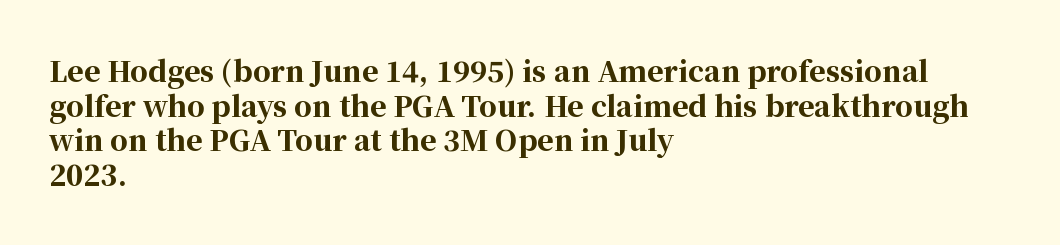
Typesetter's note: full bold, strokes at maximum text heaviness. The letters carry serifs — small finishing strokes at the ends of their stems. Tall strokes in this sample are plumb rather than angled. Caption: standard tracking, unaltered. The letters advance in unequal steps, a hallmark of proportional type.
